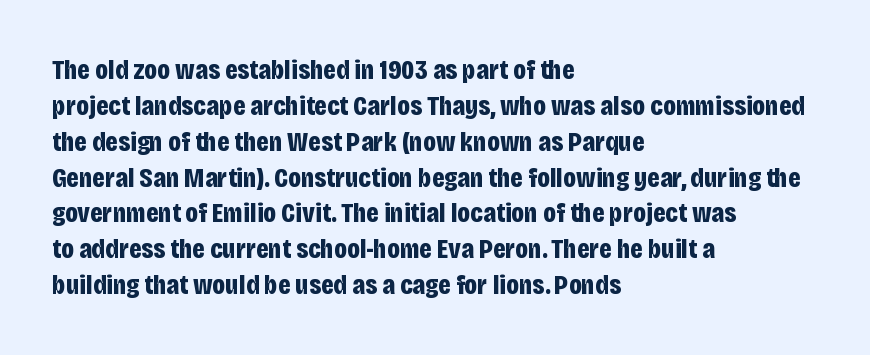
Q: Is the text bold? A: Yes.
Q: Is the text italic (slanted)? A: No, it is upright.
Q: Is the typeface a serif or a sans-serif typeface? A: Sans-serif.
Q: Is the text underlined? A: No.
Q: How is the paragraph aligned? A: Left-aligned.
Q: Is the spacing between letters normal or unusually wide? A: Normal.
Q: Is the spacing between lines tight, normal or loose? A: Normal.
Q: Width (condensed, normal, or wide)? A: Condensed.
Q: Stroke contrast? A: Low.
Q: x-height? A: Large.
Q: Monospaced? A: No.
